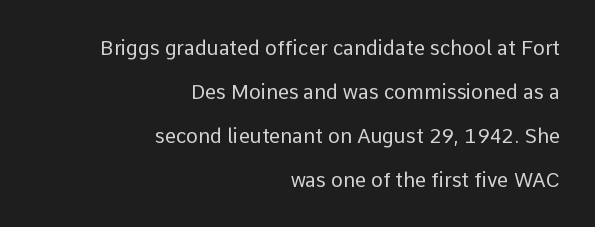
{"italic": "no", "bold": "no", "underline": "no", "align": "right", "line_spacing": "loose", "line_spacing_ratio": 2.2, "letter_spacing": "normal", "letter_spacing_em": 0.0, "glyph_px": 20}
